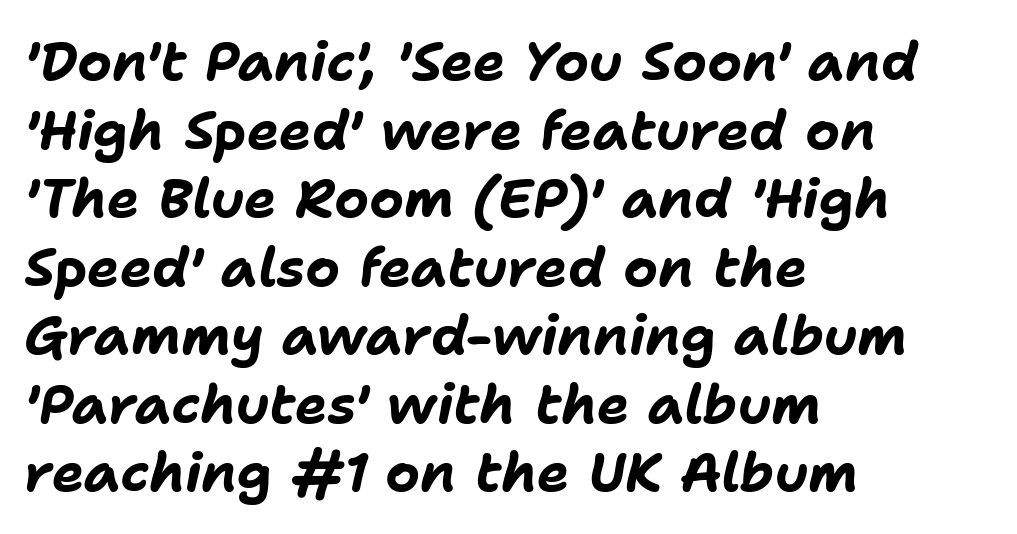
Q: Is the text bold? A: Yes.
Q: Is the text italic (slanted)? A: Yes, it leans right by about 11 degrees.
Q: Is the text underlined? A: No.
Q: How is the paragraph aligned? A: Left-aligned.
Q: Is the spacing between letters normal or unusually wide? A: Normal.
Q: Is the spacing between lines tight, normal or loose? A: Normal.
Q: Width (condensed, normal, or wide)? A: Normal.
Q: Stroke contrast? A: Low.
Q: x-height? A: Medium.
Q: Monospaced? A: No.
